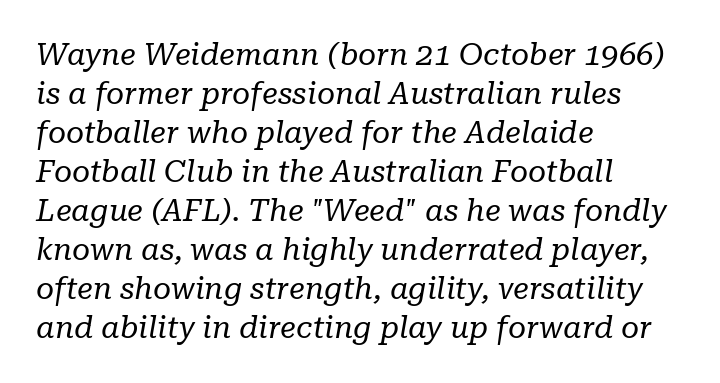
Q: Is the text bold? A: No.
Q: Is the text italic (slanted)? A: Yes, it leans right by about 10 degrees.
Q: Is the typeface a serif or a sans-serif typeface? A: Serif.
Q: Is the text underlined? A: No.
Q: How is the paragraph aligned? A: Left-aligned.
Q: Is the spacing between letters normal or unusually wide? A: Normal.
Q: Is the spacing between lines tight, normal or loose? A: Normal.
Q: Width (condensed, normal, or wide)? A: Normal.
Q: Stroke contrast? A: Low.
Q: x-height? A: Medium.
Q: Monospaced? A: No.
